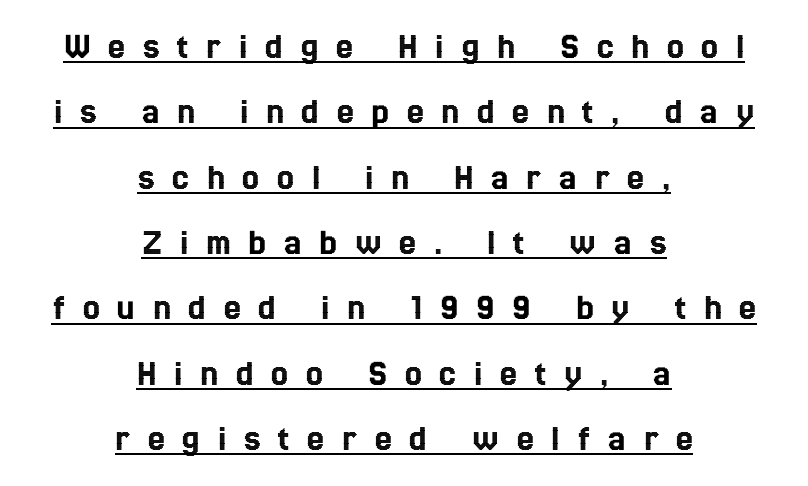
{"italic": "no", "width": "condensed", "x_height": "medium", "monospaced": "no", "underline": "yes", "align": "center", "line_spacing_ratio": 1.72, "letter_spacing": "wide", "letter_spacing_em": 0.47, "glyph_px": 38}
